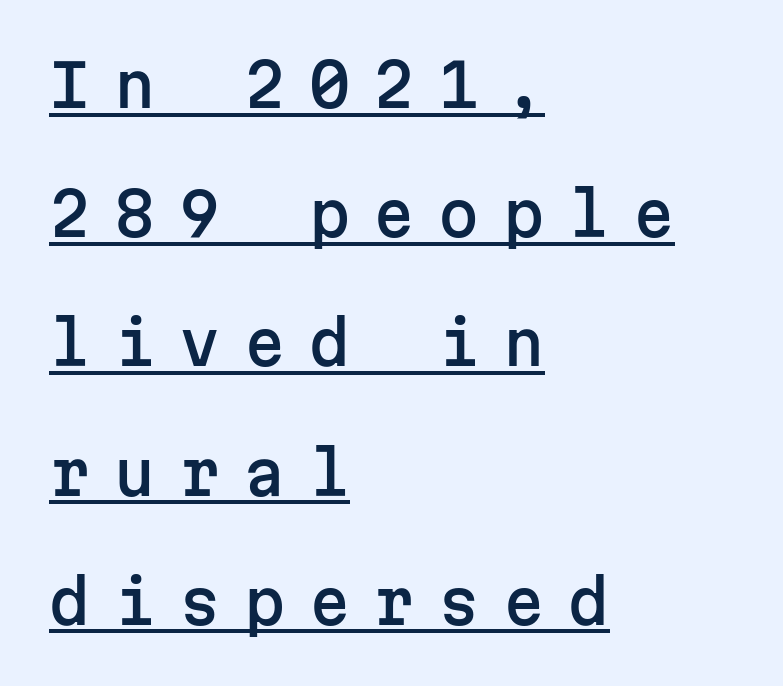
{"serif": "no", "italic": "no", "width": "normal", "stroke_contrast": "low", "x_height": "medium", "monospaced": "yes", "underline": "yes", "align": "left", "line_spacing": "loose", "line_spacing_ratio": 2.19, "letter_spacing": "wide", "letter_spacing_em": 0.4, "glyph_px": 59}
